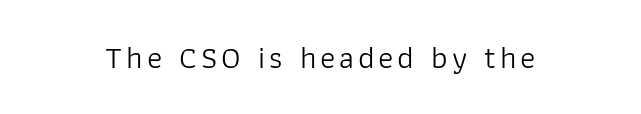
Both edges are ragged and mirror each other, which tells us the setting is centered. The typeface has the unassuming heft of standard copy or less. The letters stand upright; this is a roman face. Lines of text with bare space underneath. Proportional: the letters do not fall into vertical columns. This sample uses a sans-serif face.
